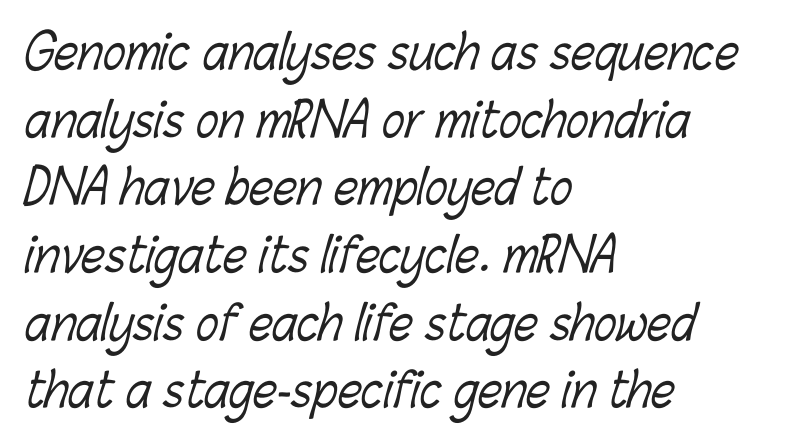
Q: Is the text bold? A: No.
Q: Is the text underlined? A: No.
Q: How is the paragraph aligned? A: Left-aligned.
Q: Is the spacing between letters normal or unusually wide? A: Normal.
Q: Is the spacing between lines tight, normal or loose? A: Normal.
Q: Width (condensed, normal, or wide)? A: Condensed.
Q: Stroke contrast? A: Low.
Q: x-height? A: Medium.
Q: Monospaced? A: No.
